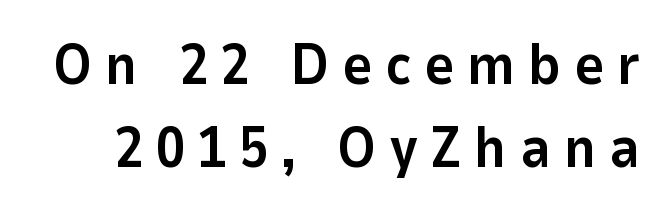
The type is letterspaced generously, with wide tracking. Varying glyph widths throughout — classic text-font behaviour. Check where the strokes stop: nothing finishes them off — pure sans. Regular leading. No italicization has been applied; the sample stays upright.
